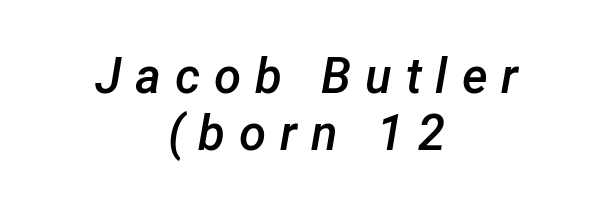
The image shows 49 px semibold type, italic (leaning right); set centered, line spacing 1.17x, unusually wide letter spacing (+0.28 em), not underlined; low stroke contrast and a medium x-height.
